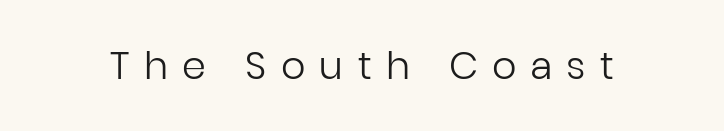
Q: Is the text bold? A: No.
Q: Is the text italic (slanted)? A: No, it is upright.
Q: Is the typeface a serif or a sans-serif typeface? A: Sans-serif.
Q: Is the text underlined? A: No.
Q: Is the spacing between letters normal or unusually wide? A: Unusually wide.
Q: Width (condensed, normal, or wide)? A: Normal.
Q: Stroke contrast? A: Low.
Q: x-height? A: Medium.
Q: Monospaced? A: No.
